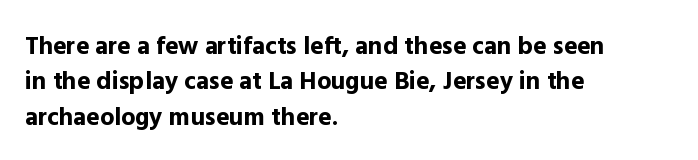
Q: Is the text bold? A: Yes.
Q: Is the text italic (slanted)? A: No, it is upright.
Q: Is the text underlined? A: No.
Q: How is the paragraph aligned? A: Left-aligned.
Q: Is the spacing between letters normal or unusually wide? A: Normal.
Q: Is the spacing between lines tight, normal or loose? A: Normal.
